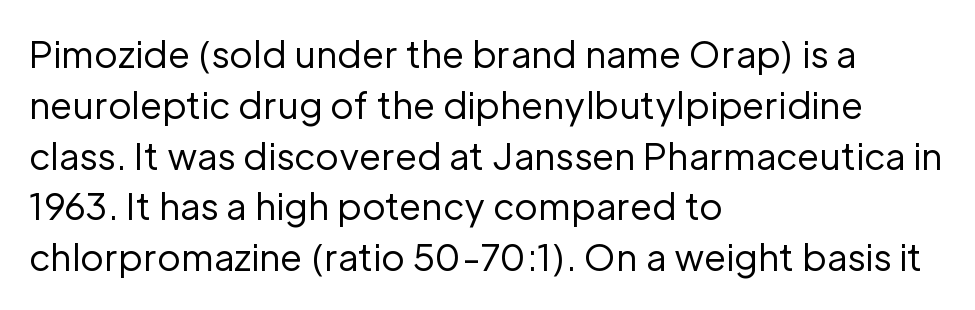
Q: Is the text bold? A: No.
Q: Is the text italic (slanted)? A: No, it is upright.
Q: Is the typeface a serif or a sans-serif typeface? A: Sans-serif.
Q: Is the text underlined? A: No.
Q: How is the paragraph aligned? A: Left-aligned.
Q: Is the spacing between letters normal or unusually wide? A: Normal.
Q: Is the spacing between lines tight, normal or loose? A: Normal.
Q: Width (condensed, normal, or wide)? A: Normal.
Q: Stroke contrast? A: Low.
Q: x-height? A: Medium.
Q: Monospaced? A: No.
